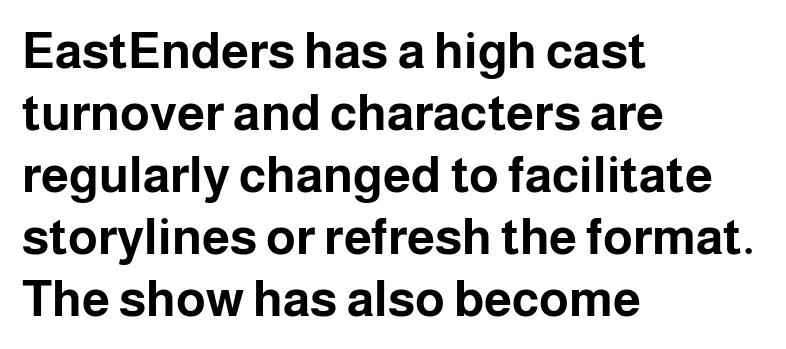
Typographic density is high because the face is bold. A clean baseline with only descenders dipping below it. The text was rendered using a sans face with plain stroke endings. Standard letterfit; no display-style spreading of the glyphs. The face used here is proportionally spaced, like ordinary book or web type.
